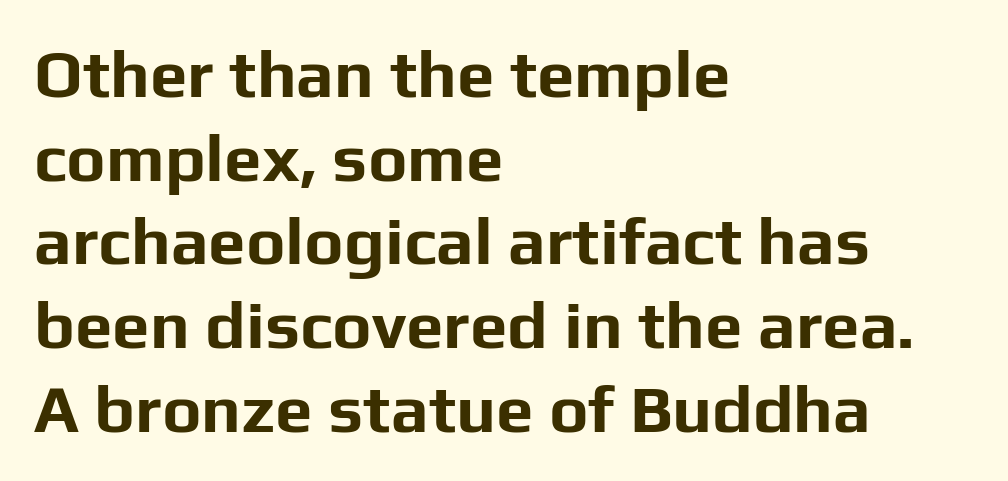
{"serif": "no", "italic": "no", "bold": "yes", "weight": "bold", "width": "normal", "stroke_contrast": "low", "x_height": "medium", "monospaced": "no", "underline": "no", "align": "left", "line_spacing": "normal", "line_spacing_ratio": 1.25, "letter_spacing": "normal", "letter_spacing_em": 0.0, "glyph_px": 67}
